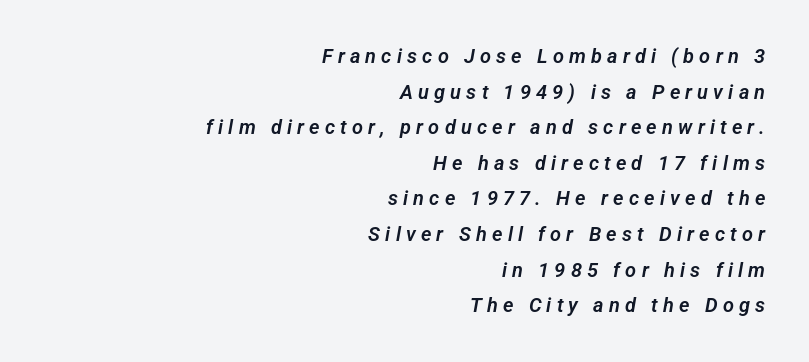
The tracking jumps out immediately: characters are airy and widely separated. The setting favours the right margin, as signatures and pull-quotes sometimes do. Has an underline been added? It has not.
